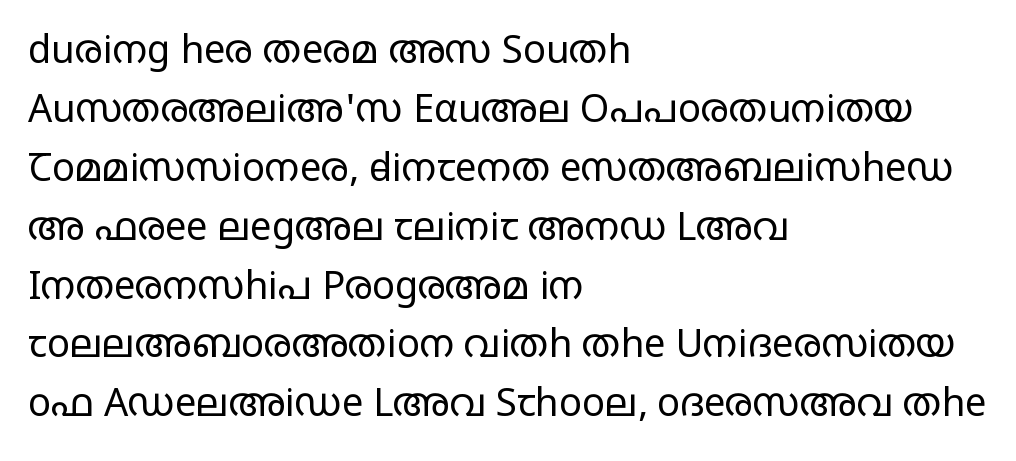
No heavy texture on the line: the type isn't bold. Leading matches the norm, producing a regular column. Standard letterfit; no display-style spreading of the glyphs. Varying glyph widths throughout — classic text-font behaviour. The words here are not underlined. The compositor pushed each line to the left boundary.
